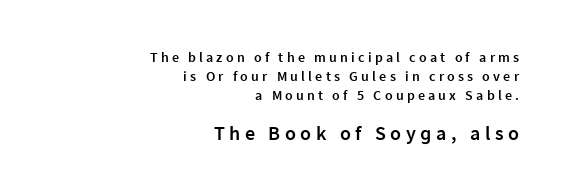
The image shows 20 px text type, upright; set right-aligned, normal line spacing (1.34x), unusually wide letter spacing (+0.23 em), not underlined; the second (bottom) block is 1.43x larger.
